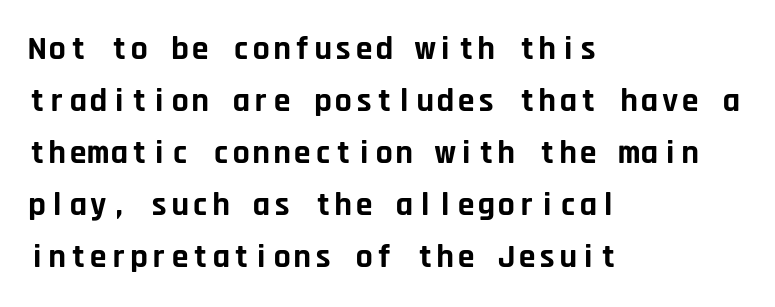
Q: Is the text bold? A: Yes.
Q: Is the text italic (slanted)? A: No, it is upright.
Q: Is the typeface a serif or a sans-serif typeface? A: Sans-serif.
Q: Is the text underlined? A: No.
Q: How is the paragraph aligned? A: Left-aligned.
Q: Is the spacing between letters normal or unusually wide? A: Normal.
Q: Is the spacing between lines tight, normal or loose? A: Normal.
Q: Width (condensed, normal, or wide)? A: Normal.
Q: Stroke contrast? A: Low.
Q: x-height? A: Large.
Q: Monospaced? A: Yes.
